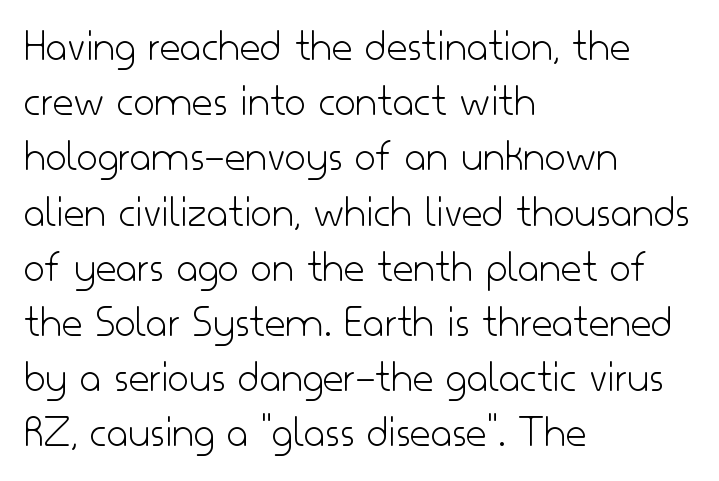
Q: Is the text bold? A: No.
Q: Is the text italic (slanted)? A: No, it is upright.
Q: Is the typeface a serif or a sans-serif typeface? A: Sans-serif.
Q: Is the text underlined? A: No.
Q: How is the paragraph aligned? A: Left-aligned.
Q: Is the spacing between letters normal or unusually wide? A: Normal.
Q: Width (condensed, normal, or wide)? A: Normal.
Q: Stroke contrast? A: Low.
Q: x-height? A: Small.
Q: Monospaced? A: No.
